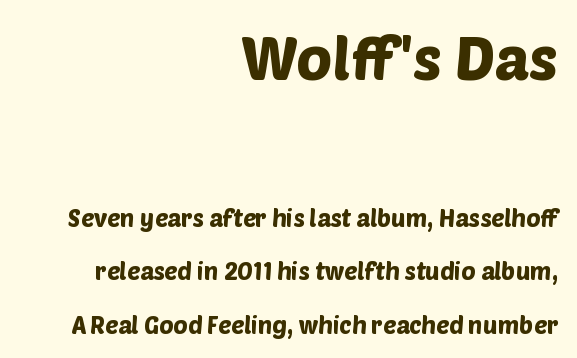
{"serif": "no", "width": "normal", "stroke_contrast": "low", "x_height": "large", "monospaced": "no", "underline": "no", "align": "right", "line_spacing": "loose", "line_spacing_ratio": 2.22, "letter_spacing": "normal", "letter_spacing_em": 0.0, "larger_block": "first", "size_ratio": 2.54, "glyph_px": 61}
